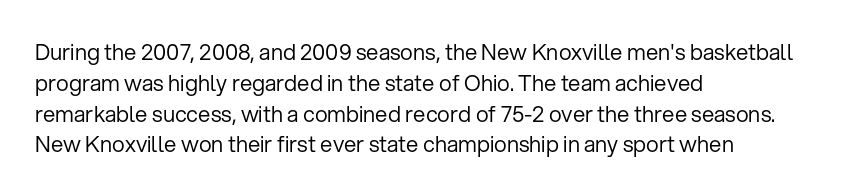
{"italic": "no", "bold": "no", "underline": "no", "align": "left", "line_spacing": "normal", "line_spacing_ratio": 1.4, "letter_spacing": "normal", "letter_spacing_em": 0.0, "glyph_px": 22}
